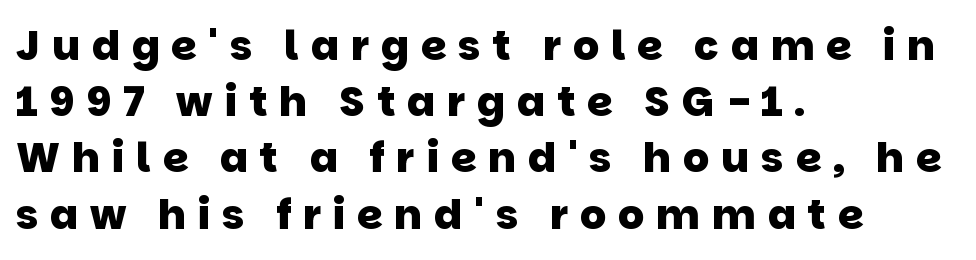
{"serif": "no", "bold": "yes", "weight": "heavy", "width": "normal", "stroke_contrast": "low", "x_height": "large", "monospaced": "no", "underline": "no", "align": "left", "line_spacing": "normal", "line_spacing_ratio": 1.37, "letter_spacing": "wide", "letter_spacing_em": 0.29, "glyph_px": 41}
